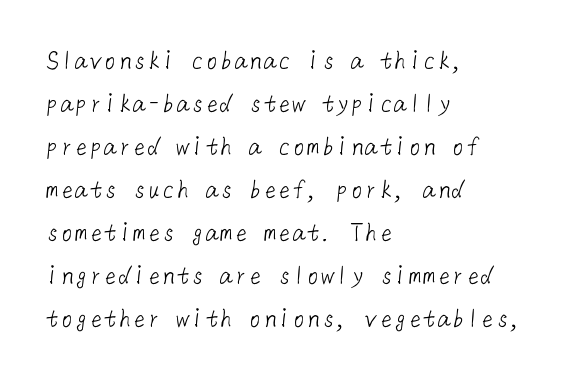
{"serif": "no", "bold": "no", "weight": "light", "width": "normal", "stroke_contrast": "low", "x_height": "medium", "underline": "no", "align": "left", "line_spacing": "normal", "line_spacing_ratio": 1.48, "letter_spacing": "normal", "letter_spacing_em": 0.0, "glyph_px": 29}
